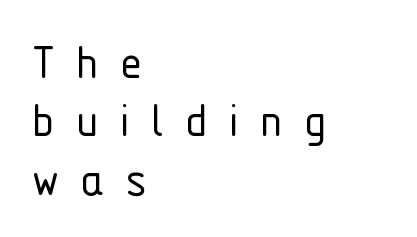
{"serif": "no", "italic": "no", "bold": "no", "weight": "light", "width": "condensed", "stroke_contrast": "low", "x_height": "medium", "monospaced": "no", "underline": "no", "align": "left", "line_spacing": "tight", "line_spacing_ratio": 1.06, "letter_spacing": "wide", "letter_spacing_em": 0.39, "glyph_px": 55}
